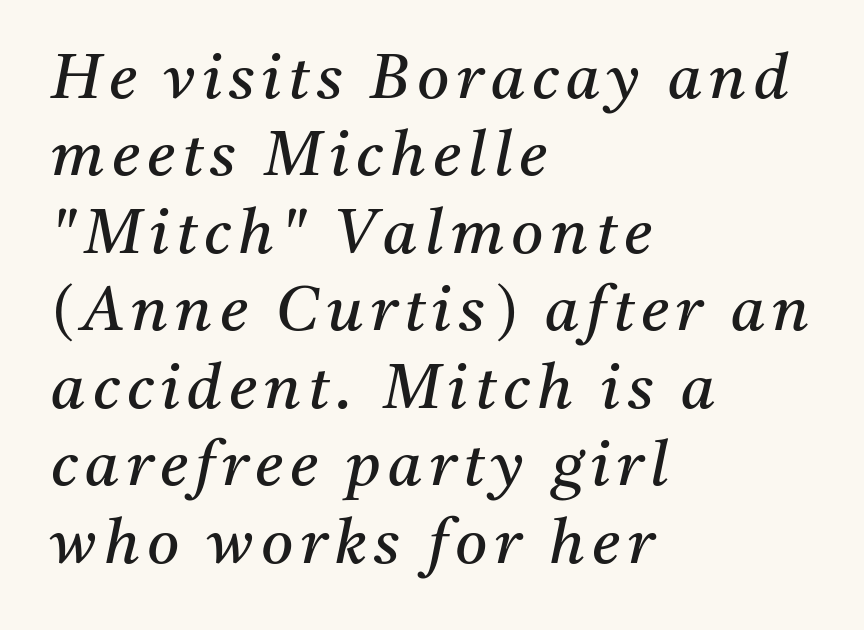
{"serif": "yes", "italic": "yes", "lean": "right", "slant_degrees": 11, "bold": "no", "weight": "regular", "width": "normal", "stroke_contrast": "medium", "x_height": "medium", "monospaced": "no", "underline": "no", "align": "left", "line_spacing": "normal", "line_spacing_ratio": 1.25, "glyph_px": 62}
